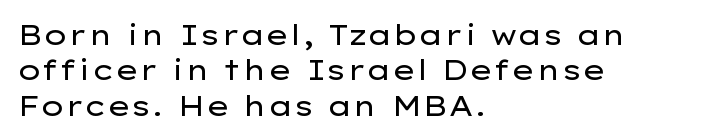
{"serif": "no", "italic": "no", "bold": "no", "weight": "regular", "width": "wide", "stroke_contrast": "low", "x_height": "medium", "monospaced": "no", "underline": "no", "align": "left", "line_spacing": "normal", "line_spacing_ratio": 1.26, "letter_spacing": "normal", "letter_spacing_em": 0.0, "glyph_px": 28}
